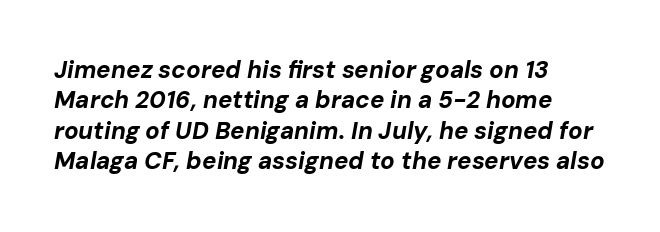
The image shows 24 px bold type, italic (leaning right); set left-aligned, normal line spacing (1.27x), normal letter spacing, not underlined.
